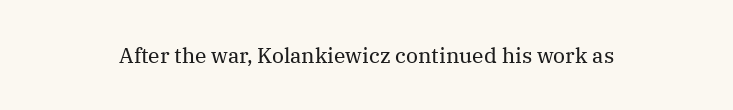
The image shows 21 px text type, upright; set normal letter spacing, not underlined.
